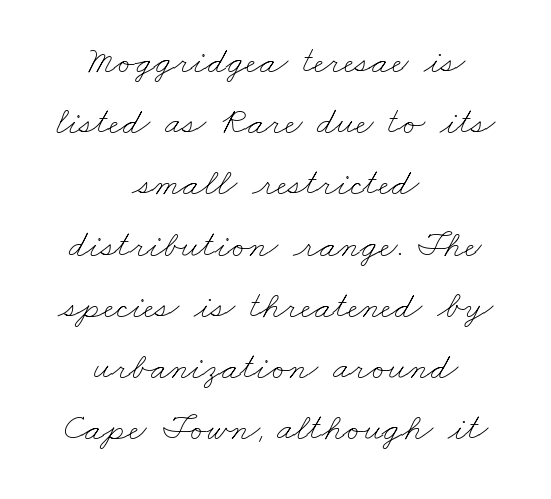
{"bold": "no", "weight": "thin", "width": "wide", "stroke_contrast": "low", "x_height": "small", "monospaced": "no", "underline": "no", "align": "center", "line_spacing": "normal", "line_spacing_ratio": 1.61, "letter_spacing": "normal", "letter_spacing_em": 0.0, "glyph_px": 38}
